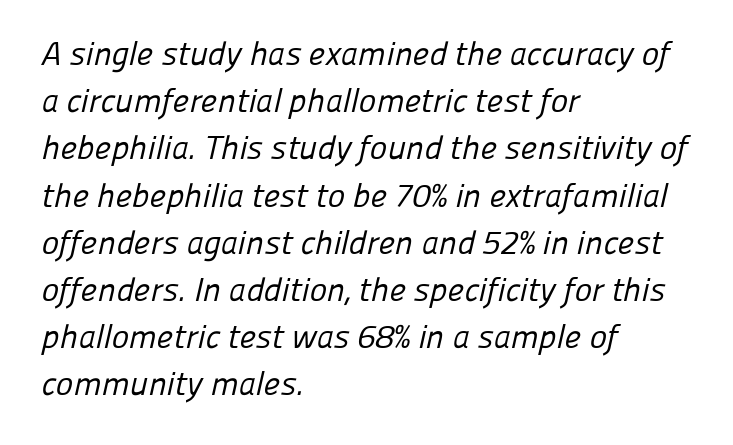
{"serif": "no", "bold": "no", "weight": "regular", "width": "normal", "stroke_contrast": "low", "x_height": "medium", "monospaced": "no", "underline": "no", "align": "left", "line_spacing": "normal", "line_spacing_ratio": 1.43, "letter_spacing": "normal", "letter_spacing_em": 0.0, "glyph_px": 33}
